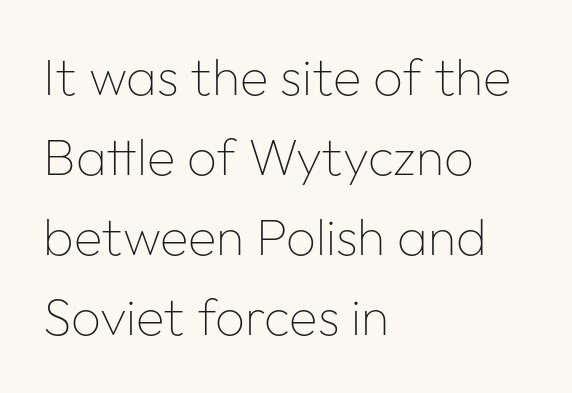
Q: Is the text bold? A: No.
Q: Is the text italic (slanted)? A: No, it is upright.
Q: Is the typeface a serif or a sans-serif typeface? A: Sans-serif.
Q: Is the text underlined? A: No.
Q: How is the paragraph aligned? A: Left-aligned.
Q: Is the spacing between letters normal or unusually wide? A: Normal.
Q: Is the spacing between lines tight, normal or loose? A: Normal.
Q: Width (condensed, normal, or wide)? A: Normal.
Q: Stroke contrast? A: Low.
Q: x-height? A: Medium.
Q: Monospaced? A: No.
